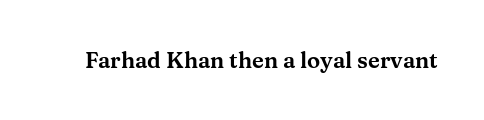
Tall strokes in this sample are plumb rather than angled. Short note: letters normally spaced. Lines of text with bare space underneath.
